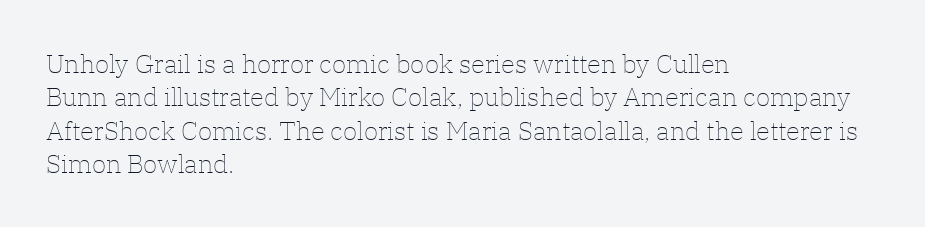
Q: Is the text bold? A: No.
Q: Is the text italic (slanted)? A: No, it is upright.
Q: Is the text underlined? A: No.
Q: How is the paragraph aligned? A: Left-aligned.
Q: Is the spacing between letters normal or unusually wide? A: Normal.
Q: Is the spacing between lines tight, normal or loose? A: Normal.
